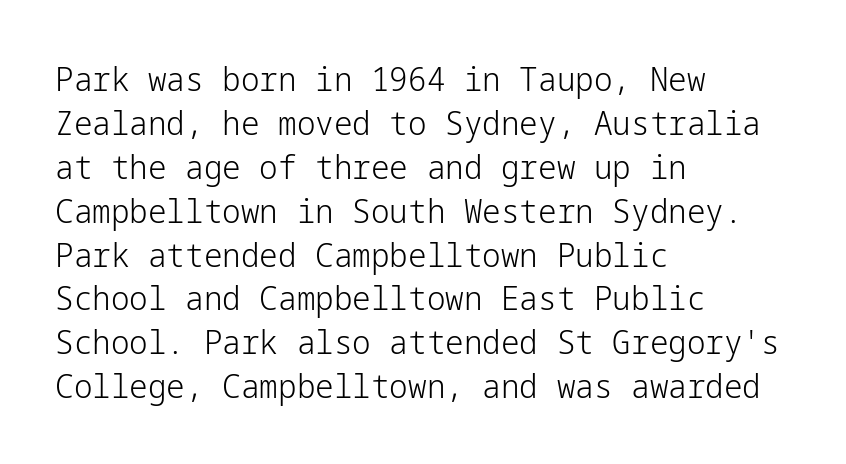
The image shows 33 px light sans-serif type, upright; set left-aligned, normal line spacing (1.33x), normal letter spacing, not underlined; low stroke contrast and a medium x-height.
